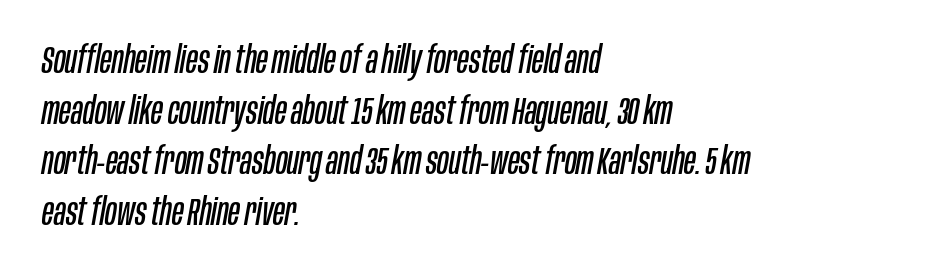
Q: Is the text bold? A: No.
Q: Is the text italic (slanted)? A: Yes, it leans right by about 10 degrees.
Q: Is the text underlined? A: No.
Q: How is the paragraph aligned? A: Left-aligned.
Q: Is the spacing between letters normal or unusually wide? A: Normal.
Q: Is the spacing between lines tight, normal or loose? A: Normal.
Q: Width (condensed, normal, or wide)? A: Condensed.
Q: Stroke contrast? A: Low.
Q: x-height? A: Large.
Q: Monospaced? A: No.
